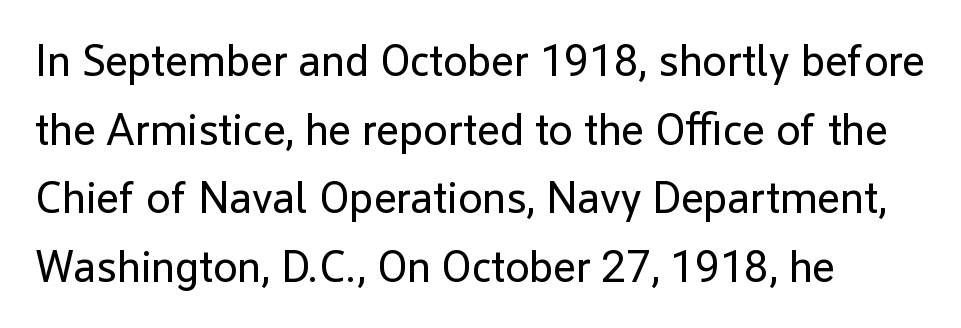
The image shows 44 px regular-weight sans-serif type, upright; set left-aligned, normal line spacing (1.56x), normal letter spacing, not underlined; low stroke contrast and a medium x-height.
